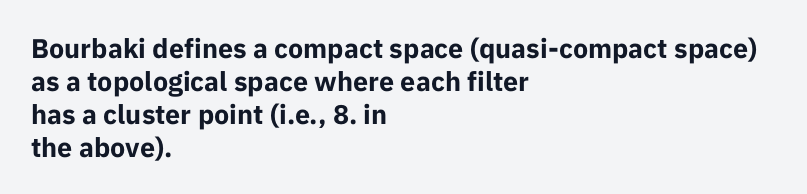
Words float on clear page, feet unadorned. Does the lettering tilt? It doesn't — this is upright. Visually the block forms a straight wall on the left and a jagged coastline on the right. These words are printed bold, with thick strokes throughout. Characters follow at the spacing the type designer built in.
